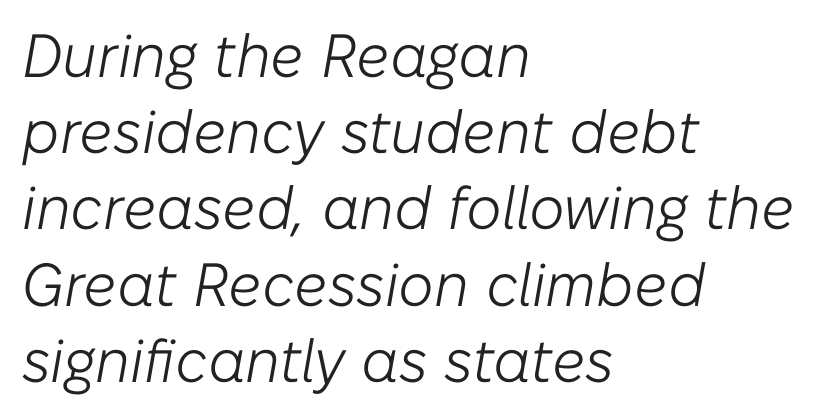
{"italic": "yes", "lean": "right", "slant_degrees": 10, "bold": "no", "weight": "light", "width": "normal", "stroke_contrast": "low", "x_height": "medium", "monospaced": "no", "underline": "no", "align": "left", "line_spacing": "normal", "line_spacing_ratio": 1.25, "letter_spacing": "normal", "letter_spacing_em": 0.0, "glyph_px": 61}
